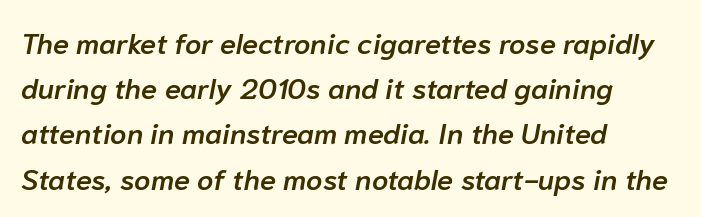
Q: Is the text bold? A: Semi-bold.
Q: Is the text italic (slanted)? A: Yes, it leans right by about 10 degrees.
Q: Is the text underlined? A: No.
Q: How is the paragraph aligned? A: Left-aligned.
Q: Is the spacing between letters normal or unusually wide? A: Normal.
Q: Is the spacing between lines tight, normal or loose? A: Normal.
Q: Width (condensed, normal, or wide)? A: Normal.
Q: Stroke contrast? A: Low.
Q: x-height? A: Medium.
Q: Monospaced? A: No.
